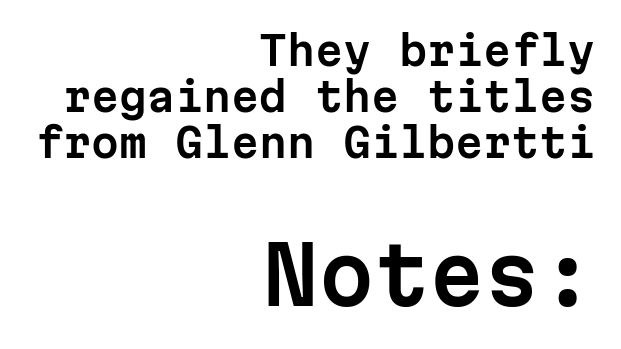
Q: Is the text italic (slanted)? A: No, it is upright.
Q: Is the typeface a serif or a sans-serif typeface? A: Sans-serif.
Q: Is the text underlined? A: No.
Q: How is the paragraph aligned? A: Right-aligned.
Q: Is the spacing between letters normal or unusually wide? A: Normal.
Q: Is the spacing between lines tight, normal or loose? A: Tight.
Q: Which block of text is set in a larger size, the first (top) or the second (bottom)? A: The second (bottom) one.
Q: Width (condensed, normal, or wide)? A: Normal.
Q: Stroke contrast? A: Low.
Q: x-height? A: Medium.
Q: Monospaced? A: Yes.
